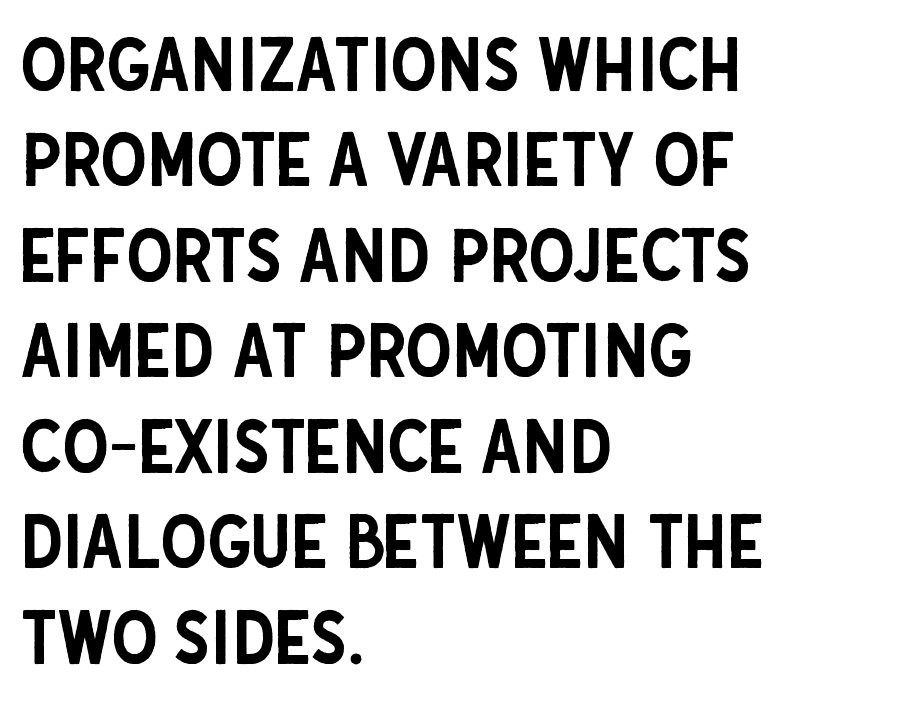
{"serif": "no", "italic": "no", "width": "condensed", "stroke_contrast": "low", "x_height": "large", "monospaced": "no", "underline": "no", "align": "left", "line_spacing": "normal", "line_spacing_ratio": 1.29, "letter_spacing": "normal", "letter_spacing_em": 0.0, "glyph_px": 74}
